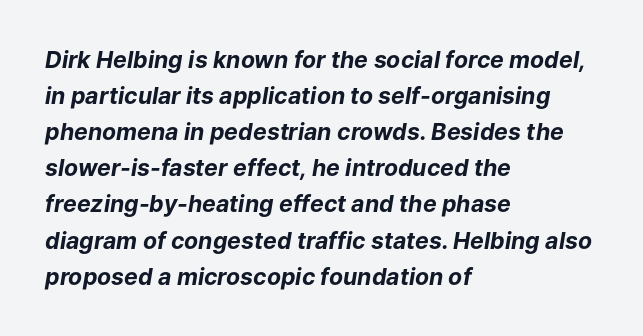
{"italic": "yes", "lean": "right", "slant_degrees": 9, "bold": "yes", "underline": "no", "align": "left", "line_spacing": "normal", "line_spacing_ratio": 1.57, "letter_spacing": "normal", "letter_spacing_em": 0.0, "glyph_px": 23}
